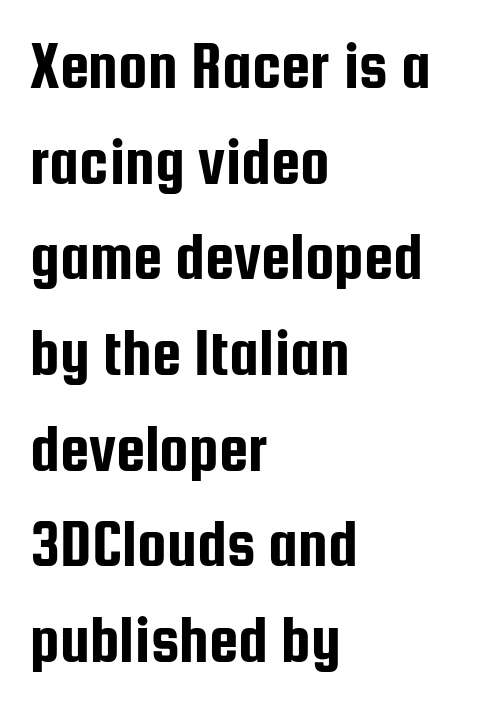
The image shows 66 px condensed sans-serif type, upright; set left-aligned, normal line spacing (1.45x), normal letter spacing, not underlined; low stroke contrast and a medium x-height.
